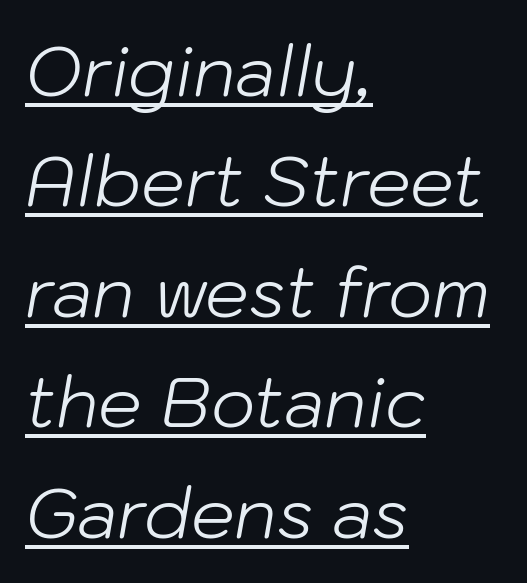
Students, observe the line beneath the letters — that is underlining. Weight: regular or lighter. A typesetter would call this proportional, since set widths differ per character. Notice how the passage keeps a crisp vertical edge on the left only. What's the leading like? Ordinary, nothing unusual.
